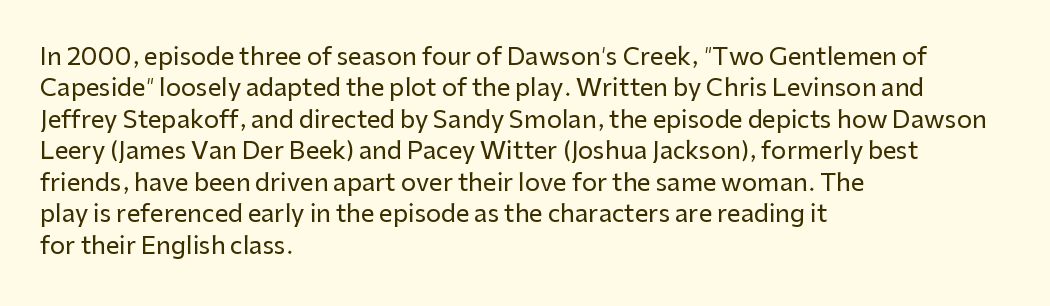
Here the glyphs are tracked normally, forming tight word shapes. Type without underlining. A roman cut, with each character standing at attention. A classic flush-left, rag-right setting is used for this passage.
